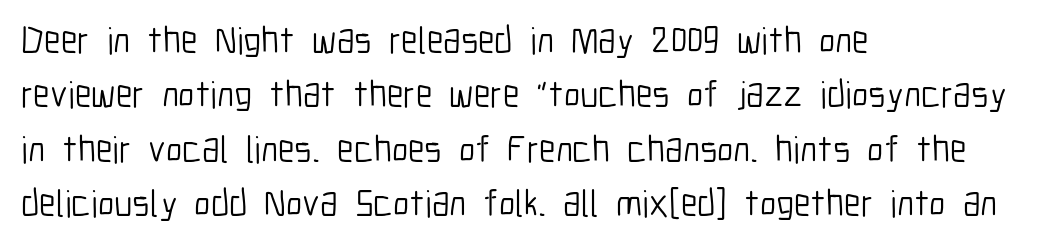
{"serif": "no", "italic": "no", "bold": "no", "weight": "light", "width": "condensed", "stroke_contrast": "low", "x_height": "medium", "monospaced": "no", "underline": "no", "align": "left", "line_spacing": "normal", "line_spacing_ratio": 1.43, "letter_spacing": "normal", "letter_spacing_em": 0.0, "glyph_px": 38}
